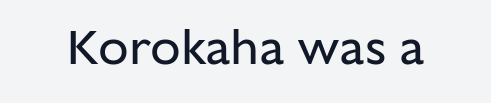
Regarding serifs, this sample does without them. Varying glyph widths throughout — classic text-font behaviour. Vertical stems look standard width or narrower in stroke. This rendering leaves character spacing at its baseline value. This is roman type, the default non-slanted kind.
